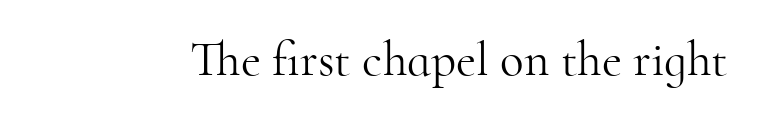
The image shows 49 px light serif type, upright; set normal letter spacing, not underlined; high stroke contrast and a small x-height.
